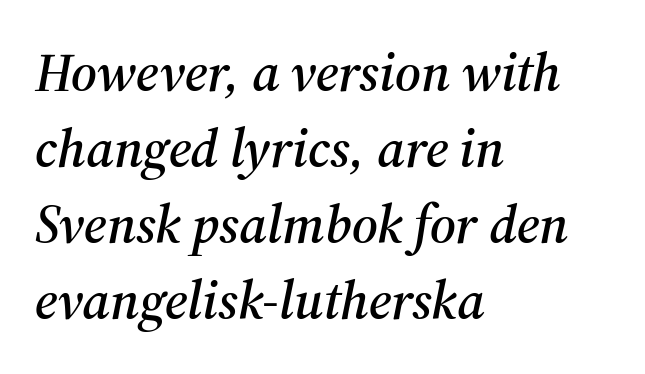
The image shows 54 px serif type, italic (leaning right); set left-aligned, normal line spacing (1.41x), normal letter spacing, not underlined; medium stroke contrast and a medium x-height.
